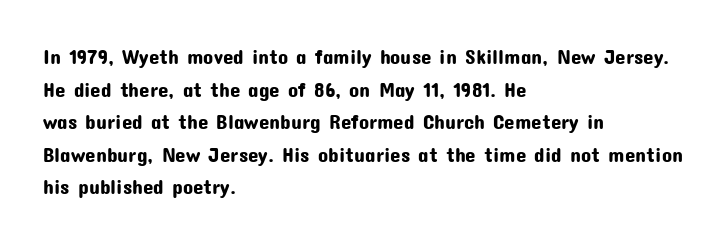
{"italic": "no", "underline": "no", "align": "left", "line_spacing": "normal", "line_spacing_ratio": 1.55, "letter_spacing": "normal", "letter_spacing_em": 0.0, "glyph_px": 21}
